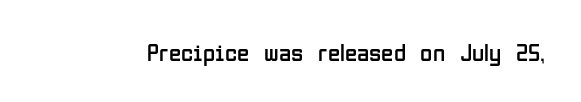
The image shows 25 px text type, upright; set normal letter spacing, not underlined.
